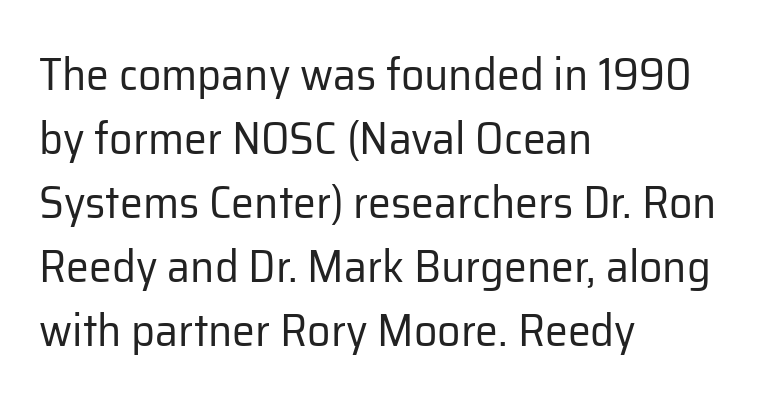
Q: Is the text bold? A: No.
Q: Is the text italic (slanted)? A: No, it is upright.
Q: Is the typeface a serif or a sans-serif typeface? A: Sans-serif.
Q: Is the text underlined? A: No.
Q: How is the paragraph aligned? A: Left-aligned.
Q: Is the spacing between letters normal or unusually wide? A: Normal.
Q: Is the spacing between lines tight, normal or loose? A: Normal.
Q: Width (condensed, normal, or wide)? A: Normal.
Q: Stroke contrast? A: Low.
Q: x-height? A: Medium.
Q: Monospaced? A: No.
